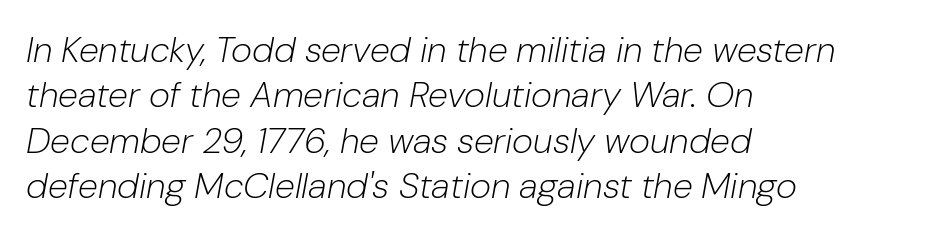
The face used here is proportionally spaced, like ordinary book or web type. The lines sit at an ordinary, default distance from one another. The glyphs are unaccompanied by any horizontal stroke below them. Compared with ordinary roman type, these characters are visibly tilted. Inter-character spacing is left at the font's built-in metrics. The typesetter chose a ragged-right arrangement here.
